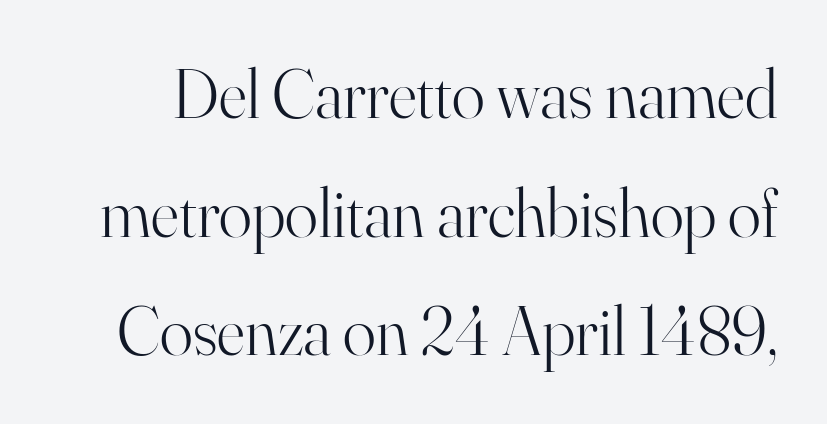
Q: Is the text bold? A: No.
Q: Is the text italic (slanted)? A: No, it is upright.
Q: Is the typeface a serif or a sans-serif typeface? A: Serif.
Q: Is the text underlined? A: No.
Q: Is the spacing between letters normal or unusually wide? A: Normal.
Q: Width (condensed, normal, or wide)? A: Normal.
Q: Stroke contrast? A: High.
Q: x-height? A: Small.
Q: Monospaced? A: No.
